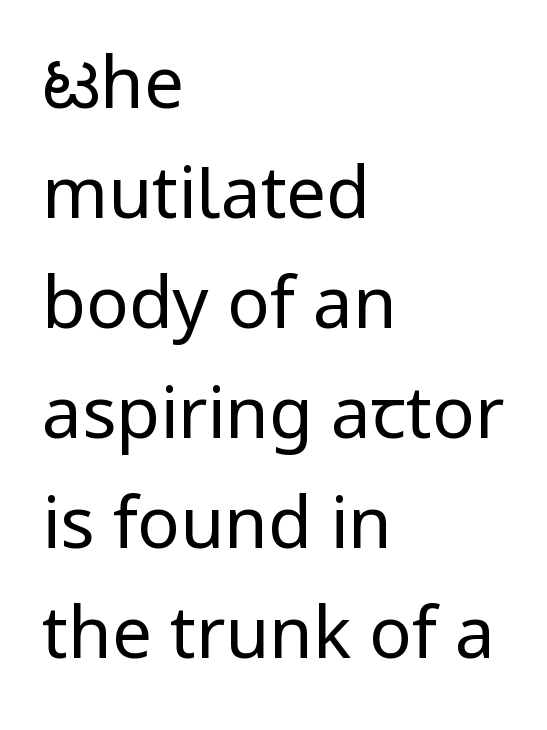
{"serif": "no", "italic": "no", "bold": "no", "weight": "regular", "width": "normal", "stroke_contrast": "low", "x_height": "medium", "monospaced": "no", "underline": "no", "align": "left", "line_spacing": "normal", "line_spacing_ratio": 1.55, "letter_spacing": "normal", "letter_spacing_em": 0.0, "glyph_px": 71}
